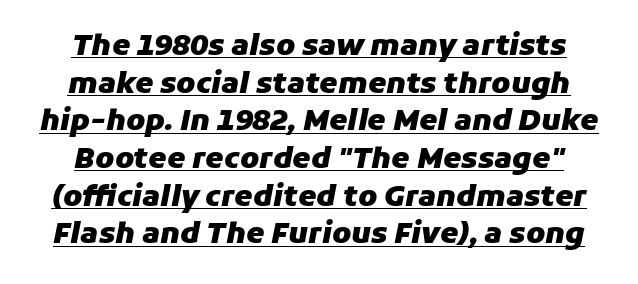
{"italic": "yes", "lean": "right", "slant_degrees": 11, "bold": "yes", "weight": "heavy", "width": "normal", "stroke_contrast": "low", "x_height": "medium", "monospaced": "no", "underline": "yes", "align": "center", "line_spacing": "normal", "line_spacing_ratio": 1.3, "letter_spacing": "normal", "letter_spacing_em": 0.0, "glyph_px": 29}
